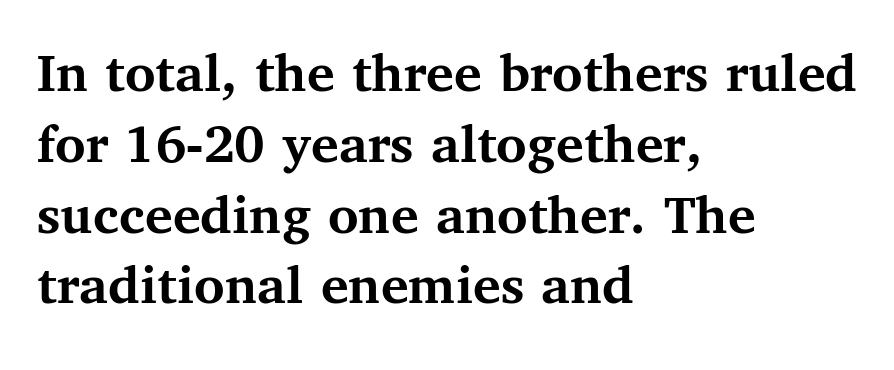
{"serif": "yes", "italic": "no", "bold": "yes", "weight": "semibold", "width": "normal", "stroke_contrast": "medium", "x_height": "medium", "monospaced": "no", "underline": "no", "align": "left", "line_spacing_ratio": 1.22, "letter_spacing": "normal", "letter_spacing_em": 0.0, "glyph_px": 58}
